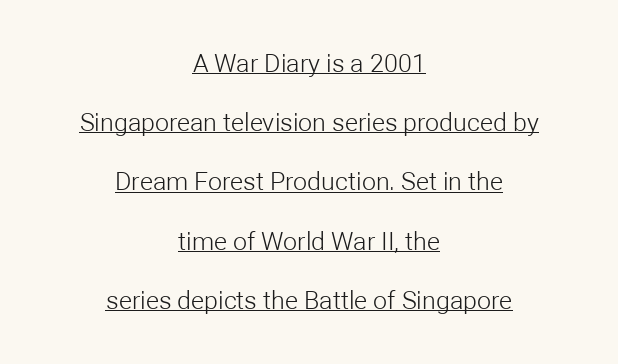
{"italic": "no", "bold": "no", "underline": "yes", "align": "center", "line_spacing": "loose", "line_spacing_ratio": 2.37, "letter_spacing": "normal", "letter_spacing_em": 0.0, "glyph_px": 25}
